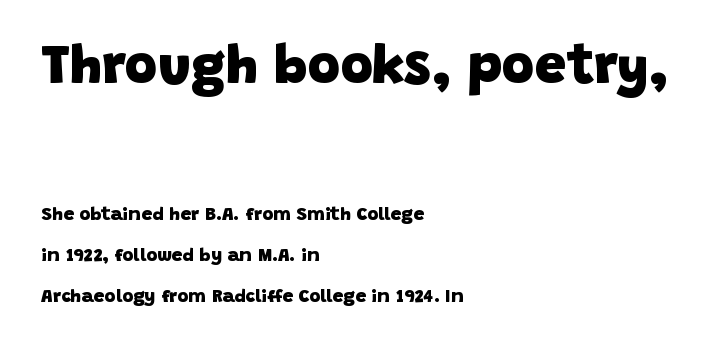
The passage shown is emphatically bold. Any mark beneath the type? The region is blank. A classic flush-left, rag-right setting is used for this passage. Tracking here is standard; glyphs follow each other at the usual distance. The characters display no serif detailing; their extremities are plain.
